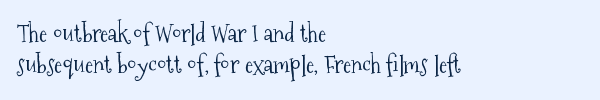
The ragged edge is on the right, which tells us the setting is flush left. The passage shown is not underscored anywhere. These lines were composed using upright roman letters. This sample uses plain, unmodified letter spacing. Reading down the column, the eye jumps a familiar distance to each next line.
